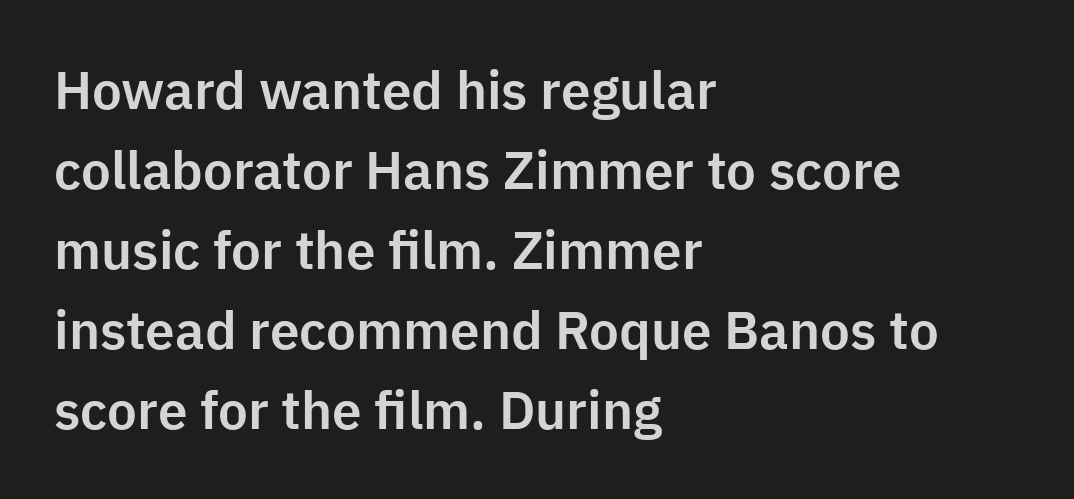
These lines sit exactly where default settings would place them. Ordinary non-slanted type is in use. Typeset ragged right — the left edge is the straight one. Examine the stroke ends and you'll find no serifs. Tracking value appears to be zero — textbook default spacing.
